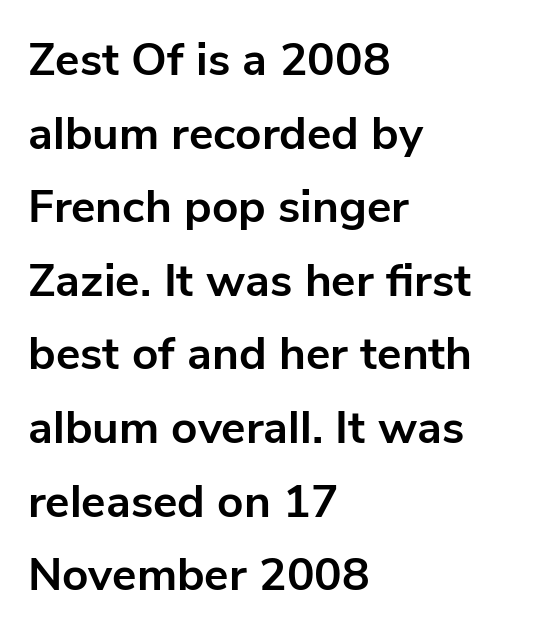
Q: Is the text bold? A: Yes.
Q: Is the text italic (slanted)? A: No, it is upright.
Q: Is the typeface a serif or a sans-serif typeface? A: Sans-serif.
Q: Is the text underlined? A: No.
Q: How is the paragraph aligned? A: Left-aligned.
Q: Is the spacing between letters normal or unusually wide? A: Normal.
Q: Is the spacing between lines tight, normal or loose? A: Normal.
Q: Width (condensed, normal, or wide)? A: Normal.
Q: Stroke contrast? A: Low.
Q: x-height? A: Medium.
Q: Monospaced? A: No.
